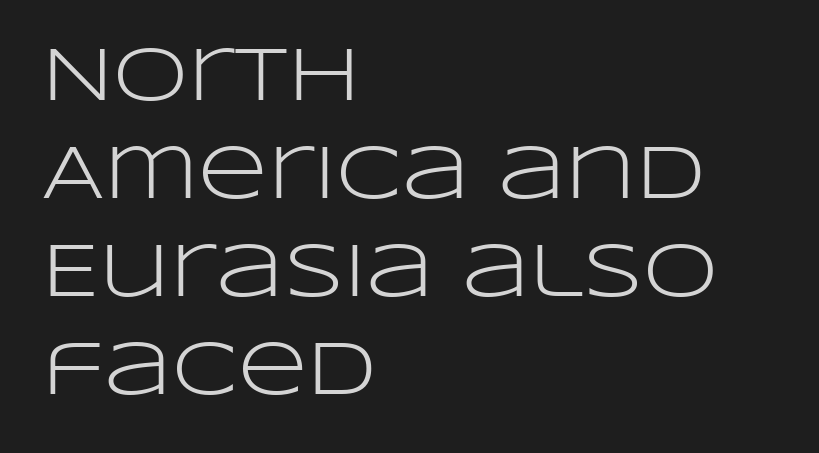
Q: Is the text bold? A: No.
Q: Is the text italic (slanted)? A: No, it is upright.
Q: Is the typeface a serif or a sans-serif typeface? A: Sans-serif.
Q: Is the text underlined? A: No.
Q: How is the paragraph aligned? A: Left-aligned.
Q: Is the spacing between letters normal or unusually wide? A: Normal.
Q: Is the spacing between lines tight, normal or loose? A: Normal.
Q: Width (condensed, normal, or wide)? A: Wide.
Q: Stroke contrast? A: Low.
Q: x-height? A: Large.
Q: Monospaced? A: No.
